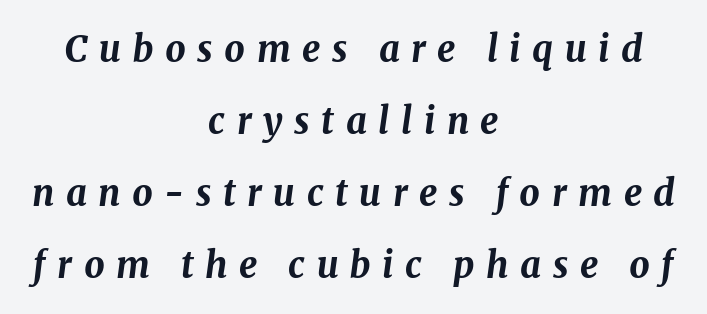
Rendered with sloped, italic letterforms. The glyphs have the mass of a bold cut. If you measured baseline to baseline, you'd find a long distance. Type without underlining. Spacing verdict: proportional, widths tailored to each character.
